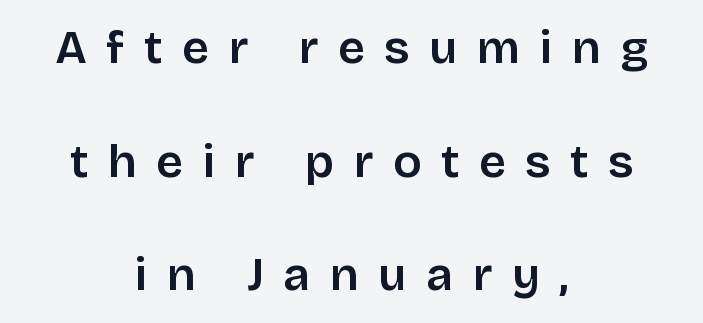
Q: Is the text italic (slanted)? A: No, it is upright.
Q: Is the typeface a serif or a sans-serif typeface? A: Sans-serif.
Q: Is the text underlined? A: No.
Q: How is the paragraph aligned? A: Centered.
Q: Is the spacing between letters normal or unusually wide? A: Unusually wide.
Q: Is the spacing between lines tight, normal or loose? A: Loose.
Q: Width (condensed, normal, or wide)? A: Normal.
Q: Stroke contrast? A: Low.
Q: x-height? A: Large.
Q: Monospaced? A: No.
